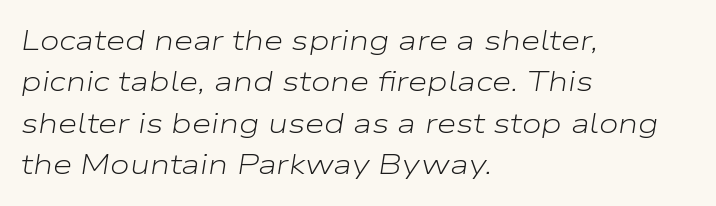
Do the characters align in a grid? No, the font is proportional. The paragraph has a hard left edge and a soft right edge. The vertical gap from one line to the next is medium. Each word holds together tightly as a unit, with standard inter-letter gaps. The weight tops out at a normal text grade.
